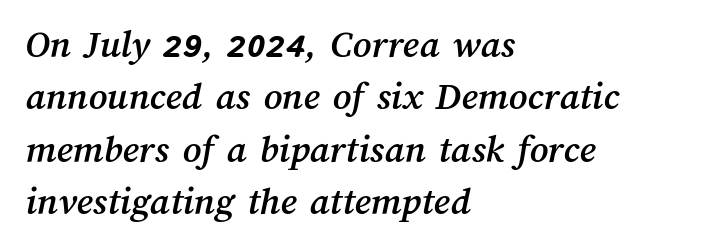
Q: Is the text underlined? A: No.
Q: How is the paragraph aligned? A: Left-aligned.
Q: Is the spacing between letters normal or unusually wide? A: Normal.
Q: Is the spacing between lines tight, normal or loose? A: Normal.
Q: Width (condensed, normal, or wide)? A: Normal.
Q: Stroke contrast? A: Medium.
Q: x-height? A: Medium.
Q: Monospaced? A: No.
